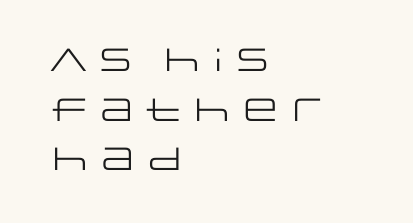
The image shows 32 px regular-weight, wide sans-serif type, upright; set left-aligned, normal line spacing (1.55x), normal letter spacing, not underlined; low stroke contrast and a large x-height.
